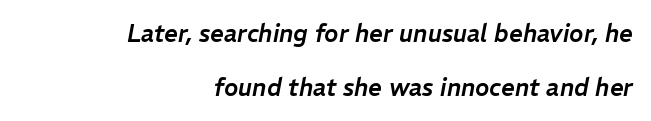
The image shows 24 px text type, italic (leaning right); set right-aligned, loose line spacing (2.25x), normal letter spacing, not underlined.
